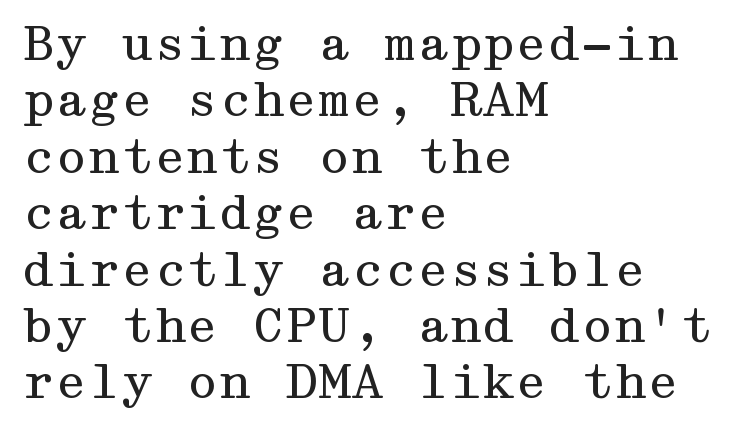
The image shows 47 px regular-weight, wide serif type, upright; set left-aligned, line spacing 1.2x, normal letter spacing, not underlined; medium stroke contrast and a medium x-height.
